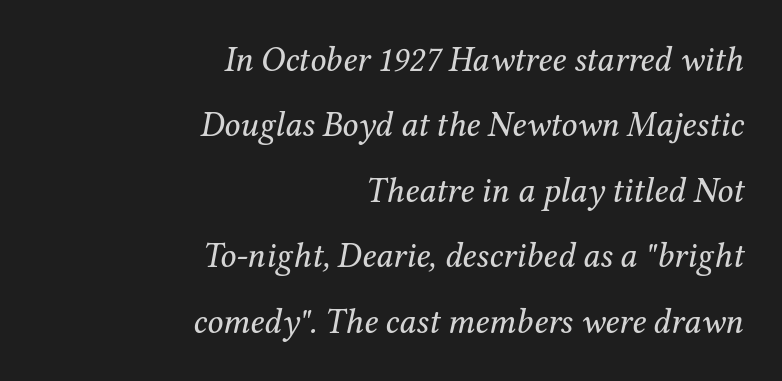
Think of a printed novel: that variable character pitch is what you see here. Check where the strokes stop: tiny serifs finish them off. Nobody drew a line under any word here. Alignment: flush right. It's the slanting kind of type.
